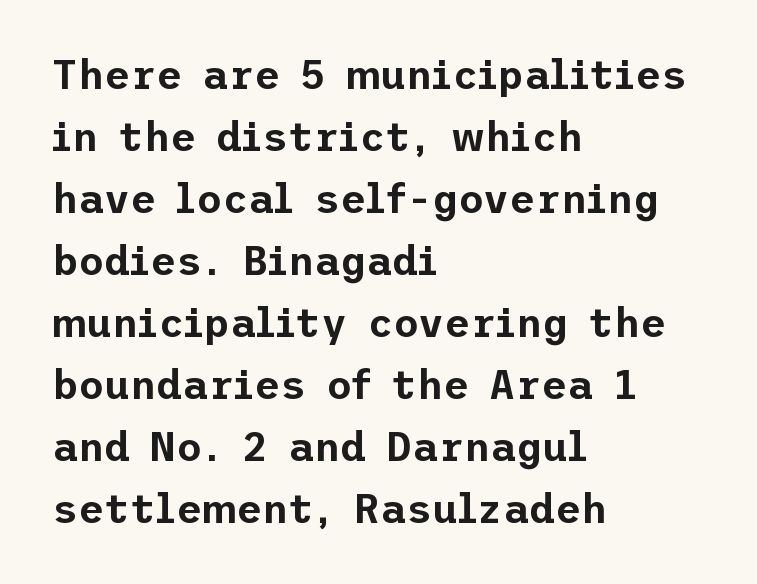
Nobody drew a line under any word here. The font's upright variant was chosen for this text. Spacing between characters is what you'd get straight out of the box. Quick note: interline space is typical. The typesetter chose a ragged-right arrangement here. This is sans-serif lettering, the kind often seen on screens and signage.
